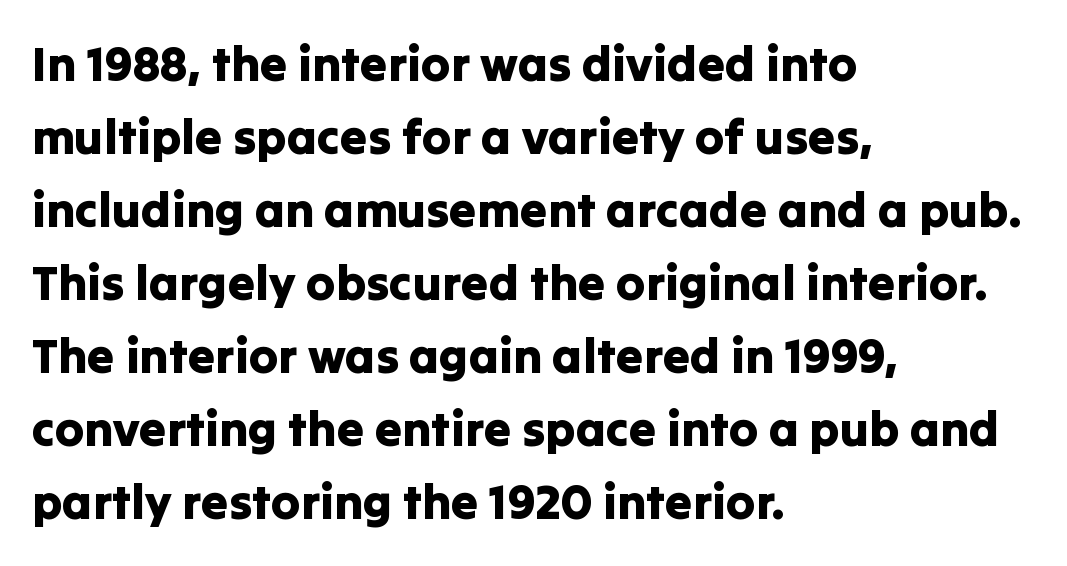
A student would call this left alignment; a typographer would say flush left, rag right. Quick note: interline space is typical. This sample uses an upright cut, with every glyph sitting square on the baseline. Each row of text sits above clean, open space. Letterform terminals end flat and unadorned throughout the passage.
